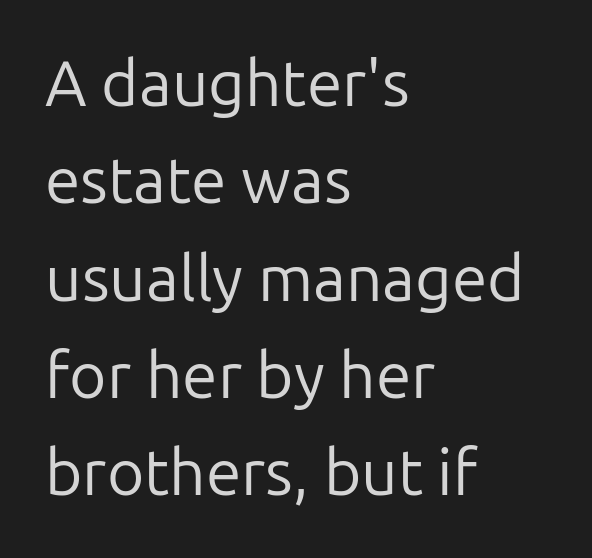
Q: Is the text bold? A: No.
Q: Is the text italic (slanted)? A: No, it is upright.
Q: Is the typeface a serif or a sans-serif typeface? A: Sans-serif.
Q: Is the text underlined? A: No.
Q: How is the paragraph aligned? A: Left-aligned.
Q: Is the spacing between letters normal or unusually wide? A: Normal.
Q: Is the spacing between lines tight, normal or loose? A: Normal.
Q: Width (condensed, normal, or wide)? A: Normal.
Q: Stroke contrast? A: Low.
Q: x-height? A: Medium.
Q: Monospaced? A: No.
